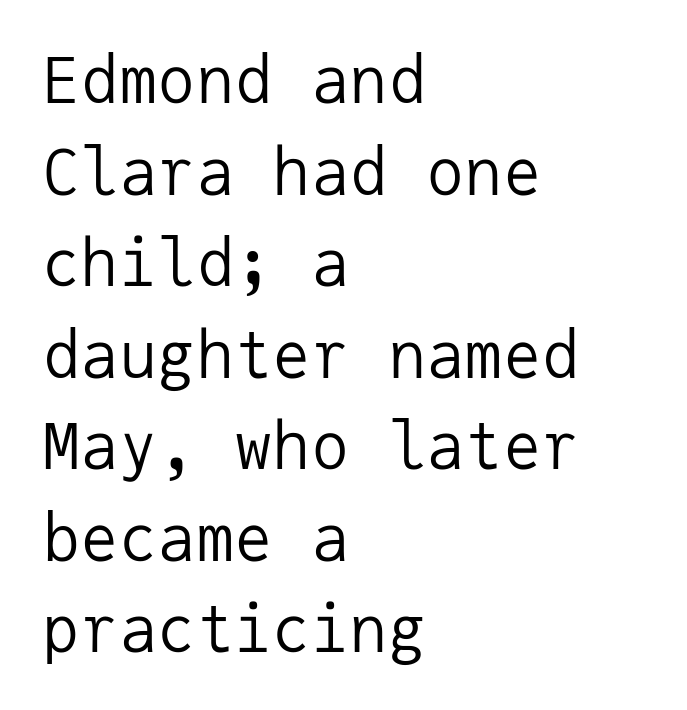
Q: Is the text bold? A: No.
Q: Is the text italic (slanted)? A: No, it is upright.
Q: Is the typeface a serif or a sans-serif typeface? A: Sans-serif.
Q: Is the text underlined? A: No.
Q: How is the paragraph aligned? A: Left-aligned.
Q: Is the spacing between letters normal or unusually wide? A: Normal.
Q: Is the spacing between lines tight, normal or loose? A: Normal.
Q: Width (condensed, normal, or wide)? A: Normal.
Q: Stroke contrast? A: Low.
Q: x-height? A: Medium.
Q: Monospaced? A: Yes.
